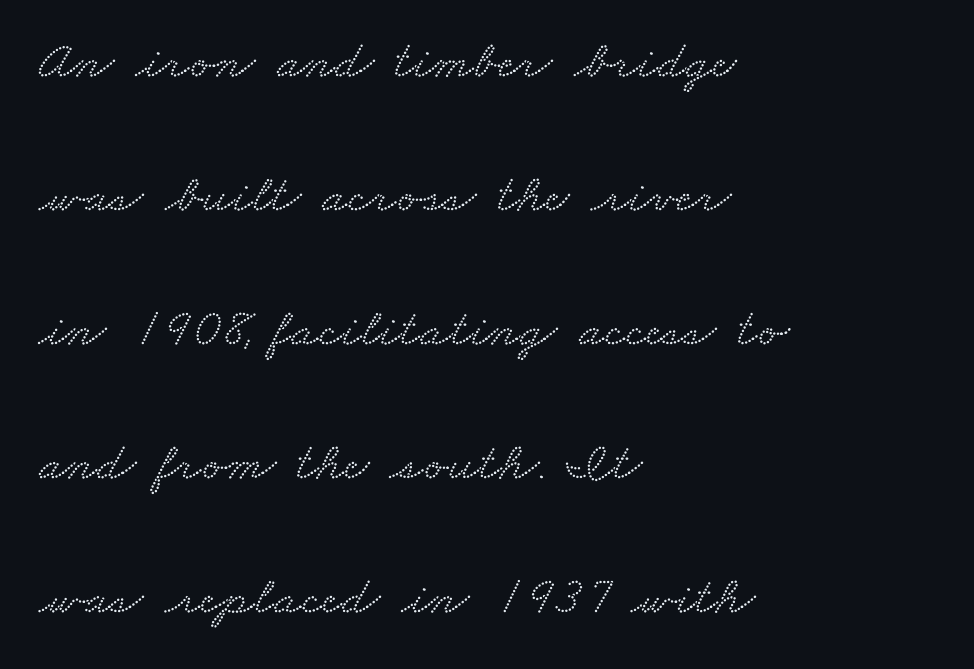
Varying glyph widths throughout — classic text-font behaviour. The rendering uses a large line-height, opening up the rows. The paragraph shown leans on its left margin. This rendering features lettering with no underline. Here the glyphs are tracked normally, forming tight word shapes.
